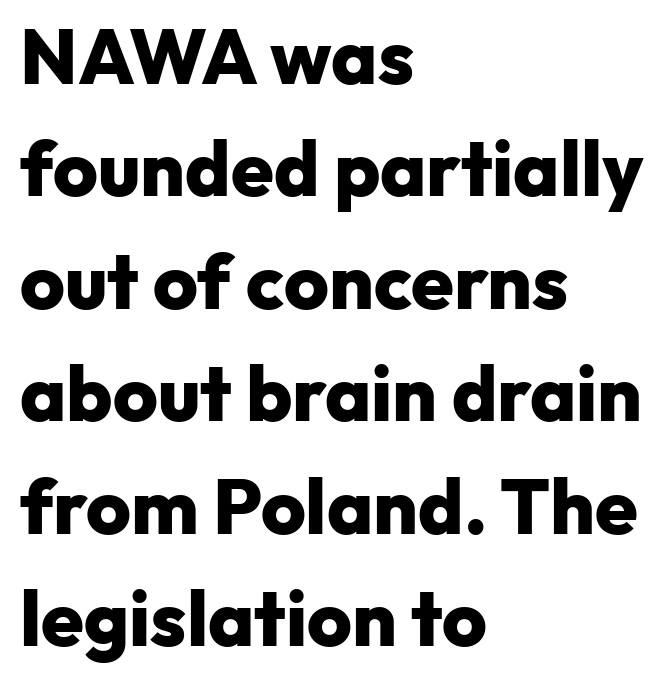
The image shows 77 px heavy sans-serif type, upright; set left-aligned, normal line spacing (1.46x), normal letter spacing, not underlined; low stroke contrast and a medium x-height.
